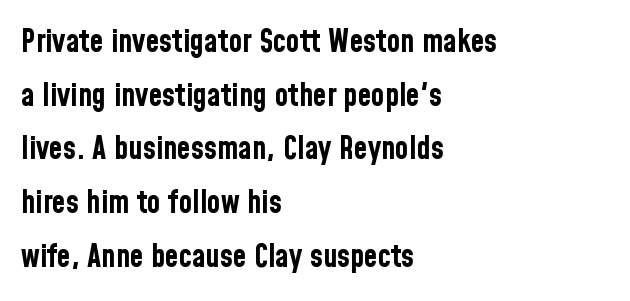
The image shows 31 px bold, condensed sans-serif type, upright; set left-aligned, line spacing 1.73x, normal letter spacing, not underlined; low stroke contrast and a medium x-height.
